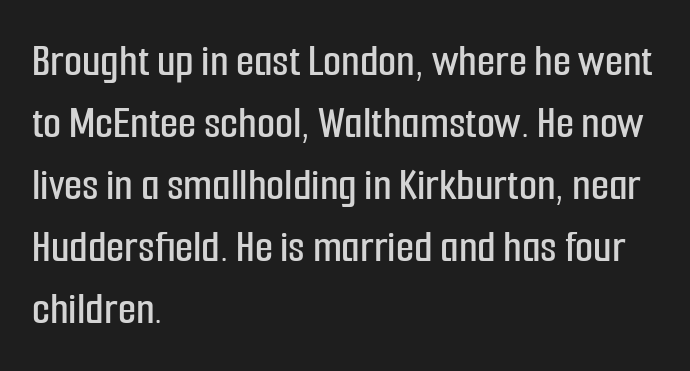
Q: Is the text italic (slanted)? A: No, it is upright.
Q: Is the typeface a serif or a sans-serif typeface? A: Sans-serif.
Q: Is the text underlined? A: No.
Q: How is the paragraph aligned? A: Left-aligned.
Q: Is the spacing between letters normal or unusually wide? A: Normal.
Q: Is the spacing between lines tight, normal or loose? A: Normal.
Q: Width (condensed, normal, or wide)? A: Condensed.
Q: Stroke contrast? A: Low.
Q: x-height? A: Medium.
Q: Monospaced? A: No.
